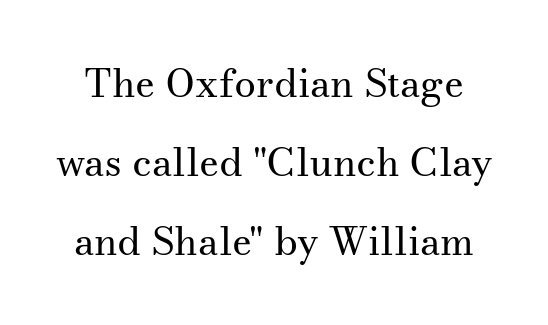
{"serif": "yes", "italic": "no", "bold": "no", "weight": "regular", "width": "normal", "stroke_contrast": "medium", "x_height": "small", "monospaced": "no", "underline": "no", "line_spacing": "loose", "line_spacing_ratio": 2.03, "letter_spacing": "normal", "letter_spacing_em": 0.0, "glyph_px": 39}
